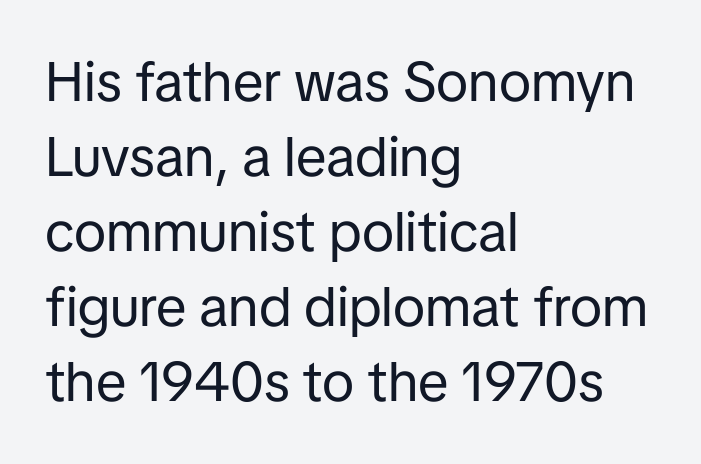
Q: Is the text bold? A: No.
Q: Is the text italic (slanted)? A: No, it is upright.
Q: Is the typeface a serif or a sans-serif typeface? A: Sans-serif.
Q: Is the text underlined? A: No.
Q: How is the paragraph aligned? A: Left-aligned.
Q: Is the spacing between letters normal or unusually wide? A: Normal.
Q: Is the spacing between lines tight, normal or loose? A: Normal.
Q: Width (condensed, normal, or wide)? A: Normal.
Q: Stroke contrast? A: Low.
Q: x-height? A: Medium.
Q: Monospaced? A: No.
